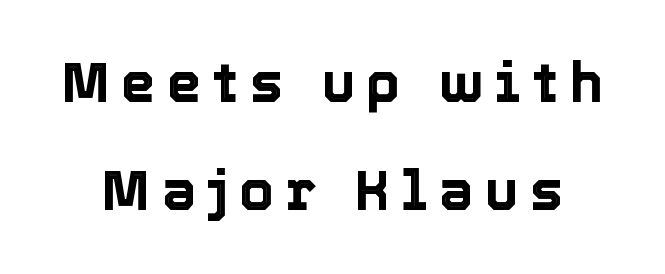
{"italic": "no", "width": "normal", "x_height": "medium", "monospaced": "no", "underline": "no", "line_spacing": "loose", "line_spacing_ratio": 1.97, "letter_spacing": "wide", "letter_spacing_em": 0.21, "glyph_px": 55}
